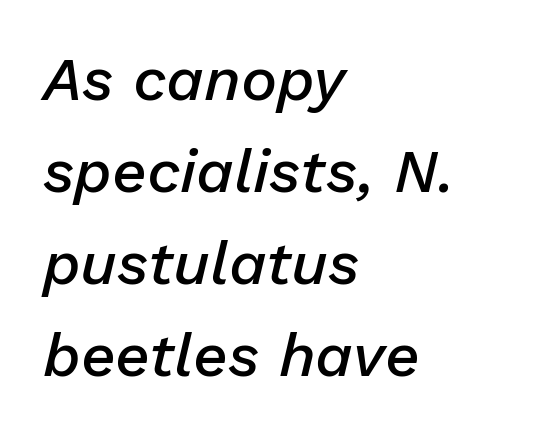
Honestly, there is no underline to notice here at all. Quick note: interline space is typical. A semibold gives these letters moderate extra thickness, short of bold. The text block is weighted toward the left margin, trailing off unevenly rightward.
